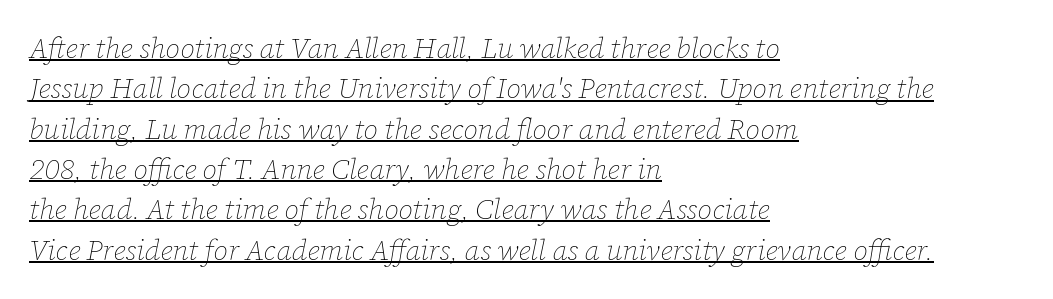
Caption: multi-line text, flush left, ragged right. Leading: standard. The tracking reads as untouched default to a designer's eye. Decoration check: the copy is underlined.
